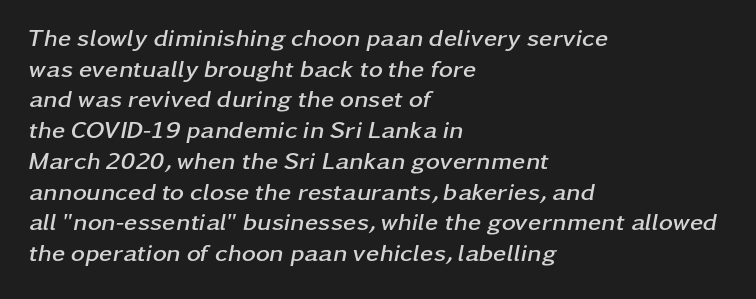
Q: Is the text bold? A: Yes.
Q: Is the text italic (slanted)? A: Yes, it leans right by about 11 degrees.
Q: Is the text underlined? A: No.
Q: How is the paragraph aligned? A: Left-aligned.
Q: Is the spacing between letters normal or unusually wide? A: Normal.
Q: Is the spacing between lines tight, normal or loose? A: Normal.
